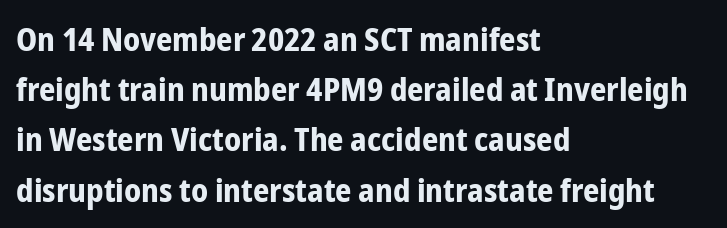
Q: Is the text bold? A: Yes.
Q: Is the text italic (slanted)? A: No, it is upright.
Q: Is the typeface a serif or a sans-serif typeface? A: Sans-serif.
Q: Is the text underlined? A: No.
Q: How is the paragraph aligned? A: Left-aligned.
Q: Is the spacing between letters normal or unusually wide? A: Normal.
Q: Is the spacing between lines tight, normal or loose? A: Normal.
Q: Width (condensed, normal, or wide)? A: Condensed.
Q: Stroke contrast? A: Low.
Q: x-height? A: Medium.
Q: Monospaced? A: No.
